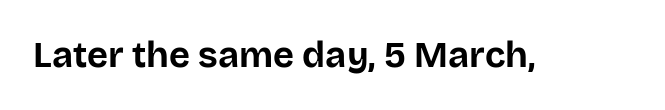
Q: Is the text bold? A: Yes.
Q: Is the text italic (slanted)? A: No, it is upright.
Q: Is the typeface a serif or a sans-serif typeface? A: Sans-serif.
Q: Is the text underlined? A: No.
Q: Is the spacing between letters normal or unusually wide? A: Normal.
Q: Width (condensed, normal, or wide)? A: Normal.
Q: Stroke contrast? A: Low.
Q: x-height? A: Large.
Q: Monospaced? A: No.
